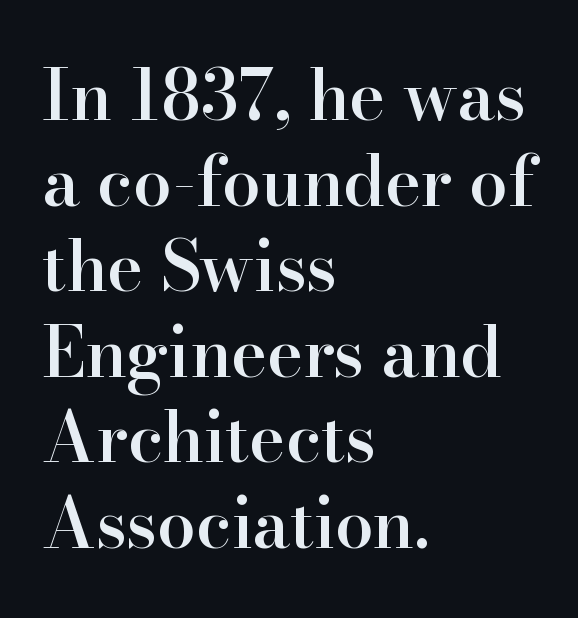
This sample uses a serif face. Proportional: the letters do not fall into vertical columns. The foot of each line stays bare and open. Compared with an ordinary text face, these strokes are moderately heavier — a semibold.
